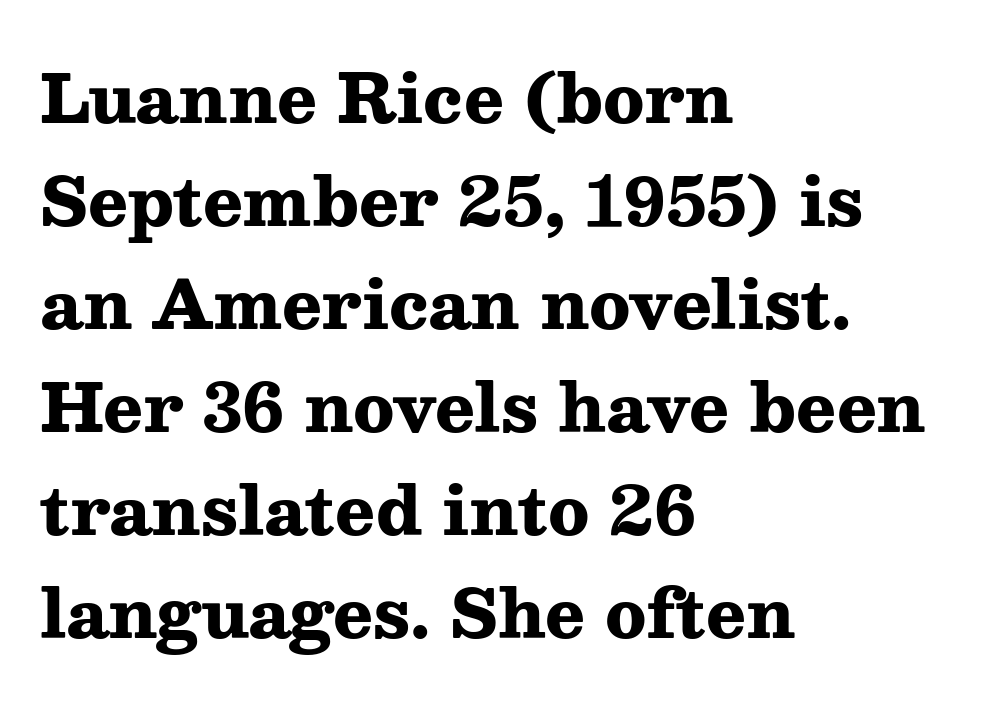
{"serif": "yes", "italic": "no", "bold": "yes", "weight": "heavy", "width": "wide", "stroke_contrast": "medium", "x_height": "medium", "monospaced": "no", "underline": "no", "align": "left", "line_spacing": "normal", "line_spacing_ratio": 1.56, "letter_spacing": "normal", "letter_spacing_em": 0.0, "glyph_px": 66}
